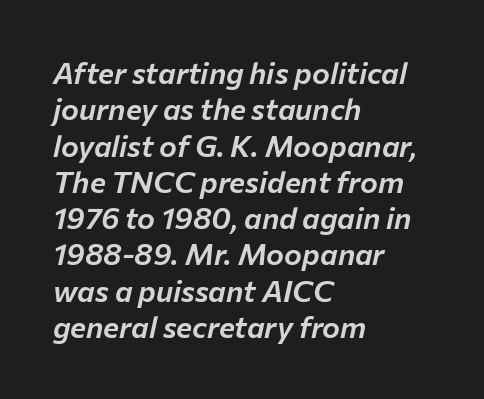
The passage shown is not underscored anywhere. The letters advance in unequal steps, a hallmark of proportional type. The tracking reads as untouched default to a designer's eye. Each line starts at the same left margin while the right side varies. This sample uses an oblique cut, with every glyph tilted off the vertical.
